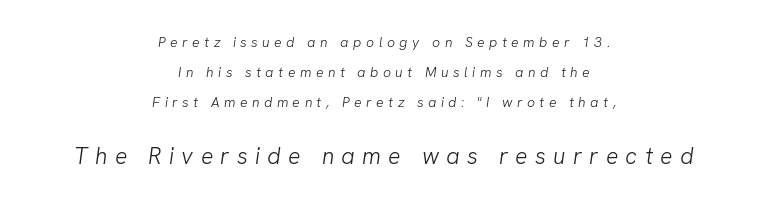
Q: Is the text bold? A: No.
Q: Is the text underlined? A: No.
Q: How is the paragraph aligned? A: Centered.
Q: Is the spacing between letters normal or unusually wide? A: Unusually wide.
Q: Is the spacing between lines tight, normal or loose? A: Loose.
Q: Which block of text is set in a larger size, the first (top) or the second (bottom)? A: The second (bottom) one.
